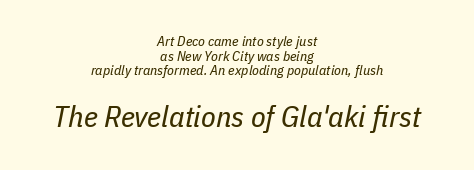
The image shows 30 px regular-weight, condensed type, italic (leaning right); set centered, tight line spacing (1.05x), normal letter spacing, not underlined; the second (bottom) block is 2.14x larger; low stroke contrast and a medium x-height.
